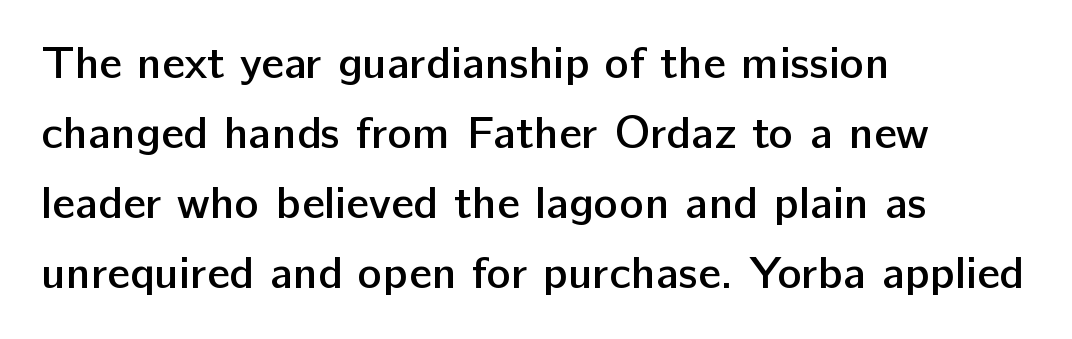
The image shows 46 px semibold sans-serif type, upright; set left-aligned, normal line spacing (1.52x), normal letter spacing, not underlined; low stroke contrast and a medium x-height.
